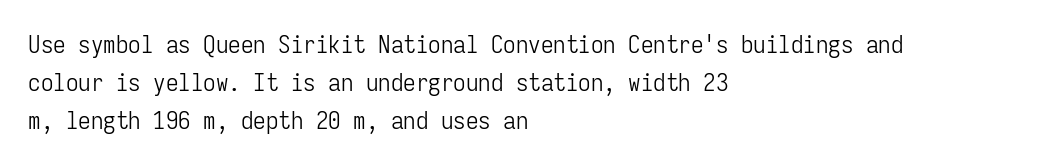
Q: Is the text bold? A: No.
Q: Is the text italic (slanted)? A: No, it is upright.
Q: Is the text underlined? A: No.
Q: How is the paragraph aligned? A: Left-aligned.
Q: Is the spacing between letters normal or unusually wide? A: Normal.
Q: Is the spacing between lines tight, normal or loose? A: Normal.
